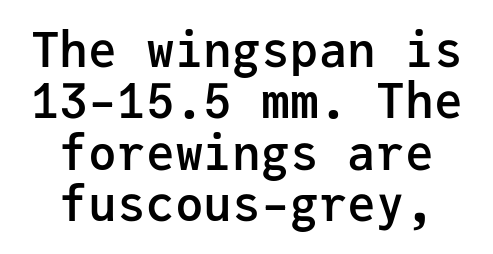
{"serif": "no", "italic": "no", "bold": "semi", "weight": "semibold", "width": "normal", "stroke_contrast": "low", "x_height": "medium", "monospaced": "yes", "underline": "no", "align": "center", "line_spacing": "tight", "line_spacing_ratio": 1.07, "letter_spacing": "normal", "letter_spacing_em": 0.0, "glyph_px": 48}
